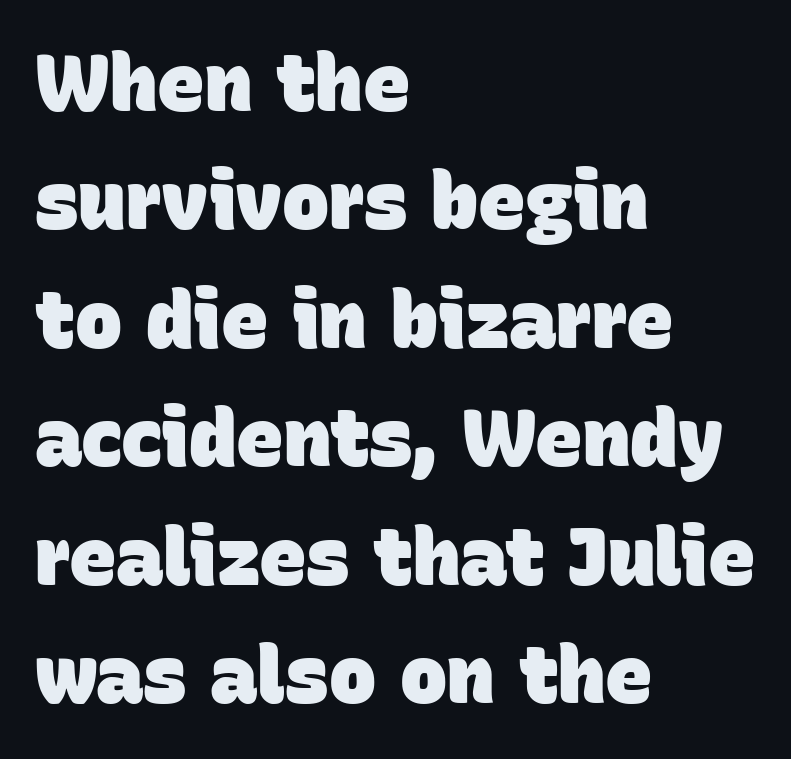
Looks like regular typesetting: each glyph gets only the width it needs. Teacher's note: observe the even left margin — that is flush-left alignment. The characters display no serif detailing; their extremities are plain. Underline: absent. A normal amount of white space separates one row of letters from the next. A typesetter would call this zero additional tracking.
